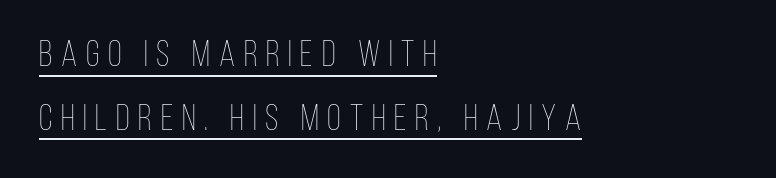
Q: Is the text bold? A: No.
Q: Is the text italic (slanted)? A: No, it is upright.
Q: Is the text underlined? A: Yes.
Q: How is the paragraph aligned? A: Left-aligned.
Q: Is the spacing between letters normal or unusually wide? A: Unusually wide.
Q: Width (condensed, normal, or wide)? A: Condensed.
Q: Stroke contrast? A: Low.
Q: x-height? A: Large.
Q: Monospaced? A: No.
